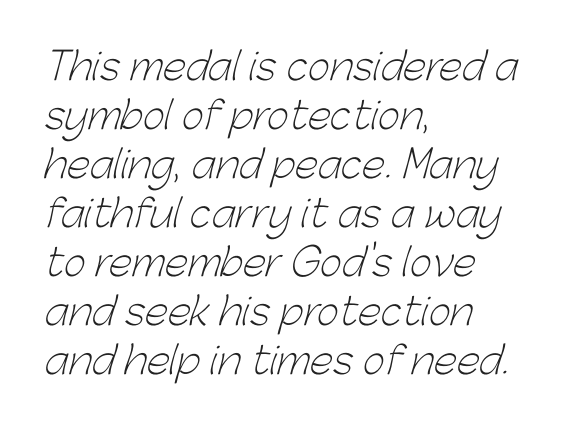
{"serif": "no", "bold": "no", "weight": "light", "width": "normal", "stroke_contrast": "low", "x_height": "medium", "monospaced": "no", "underline": "no", "align": "left", "line_spacing": "normal", "line_spacing_ratio": 1.29, "letter_spacing": "normal", "letter_spacing_em": 0.0, "glyph_px": 38}
